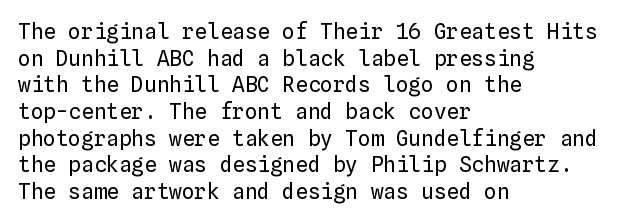
The image shows 21 px text type, upright; set left-aligned, normal line spacing (1.27x), normal letter spacing, not underlined.
